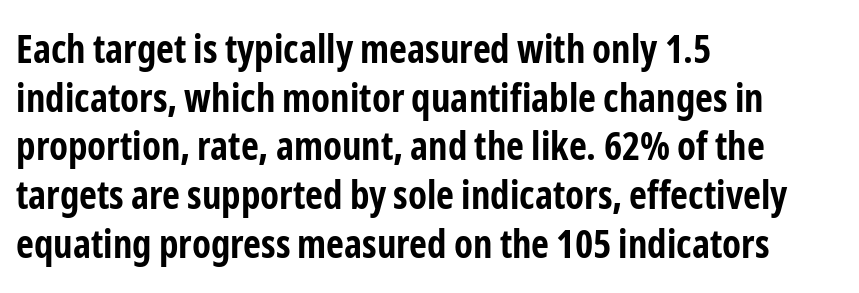
{"serif": "no", "italic": "no", "bold": "yes", "weight": "bold", "width": "condensed", "stroke_contrast": "low", "x_height": "medium", "monospaced": "no", "underline": "no", "align": "left", "line_spacing": "normal", "line_spacing_ratio": 1.25, "letter_spacing": "normal", "letter_spacing_em": 0.0, "glyph_px": 39}
